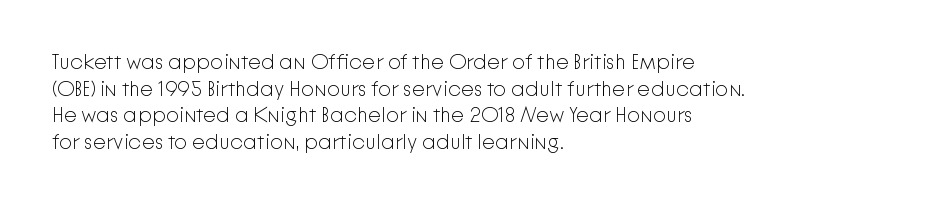
Summary of weight: not heavy and not bold. The vertical gap from one line to the next is medium. The type is set solid horizontally, with unmodified tracking. No italicization has been applied; the sample stays upright. The paragraph shown leans on its left margin. The gap between lines stays unmarked.
